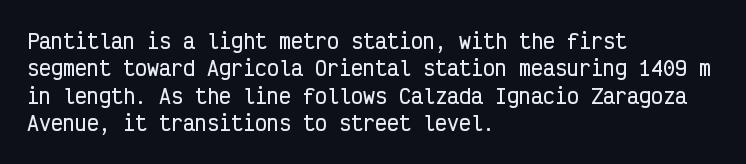
{"italic": "no", "underline": "no", "align": "left", "line_spacing": "normal", "line_spacing_ratio": 1.37, "letter_spacing": "normal", "letter_spacing_em": 0.0, "glyph_px": 20}
